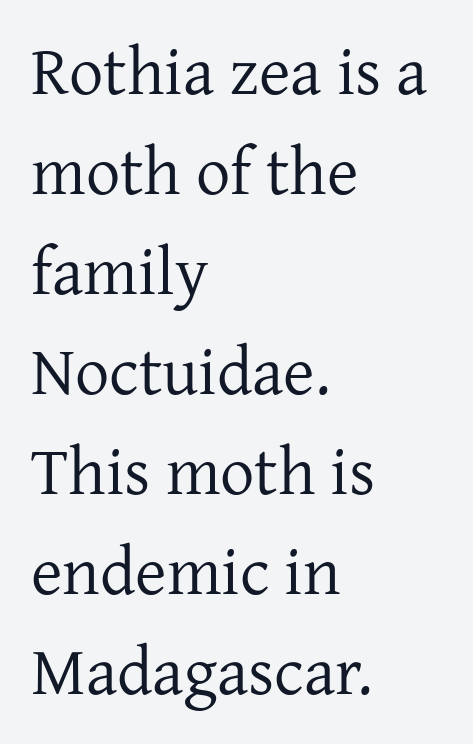
Beneath every word, the page is bare. Posture: straight, roman, zero tilt. Glyph-to-glyph distance matches everyday printed text. Regular leading. Check where the strokes stop: tiny serifs finish them off.
